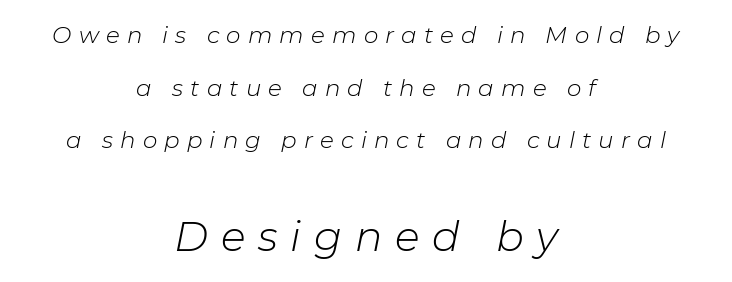
Compared with a flush-left layout, this one balances lines on the center instead. In terms of letterspacing, this is a distinctly airy, spread setting. The letters advance in unequal steps, a hallmark of proportional type. Stem width sits at or under what a default text font uses. The line-height multiplier appears high, well above default.
